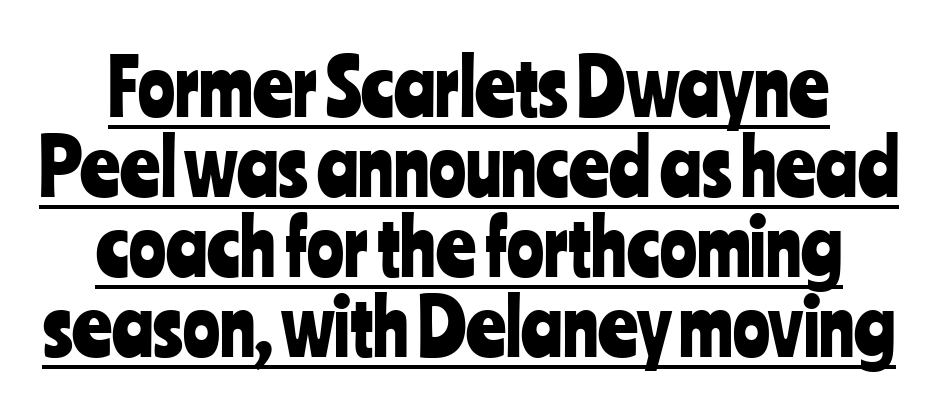
Q: Is the text italic (slanted)? A: No, it is upright.
Q: Is the typeface a serif or a sans-serif typeface? A: Sans-serif.
Q: Is the text underlined? A: Yes.
Q: Is the spacing between letters normal or unusually wide? A: Normal.
Q: Is the spacing between lines tight, normal or loose? A: Tight.
Q: Width (condensed, normal, or wide)? A: Condensed.
Q: Stroke contrast? A: Low.
Q: x-height? A: Medium.
Q: Monospaced? A: No.
